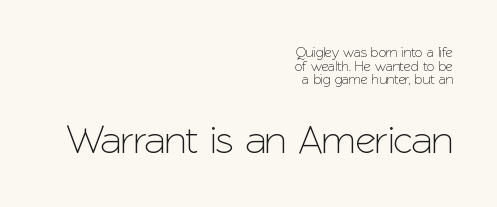
Q: Is the text italic (slanted)? A: No, it is upright.
Q: Is the typeface a serif or a sans-serif typeface? A: Sans-serif.
Q: Is the text underlined? A: No.
Q: How is the paragraph aligned? A: Right-aligned.
Q: Is the spacing between letters normal or unusually wide? A: Normal.
Q: Is the spacing between lines tight, normal or loose? A: Tight.
Q: Which block of text is set in a larger size, the first (top) or the second (bottom)? A: The second (bottom) one.
Q: Width (condensed, normal, or wide)? A: Normal.
Q: Stroke contrast? A: Low.
Q: x-height? A: Medium.
Q: Monospaced? A: No.
